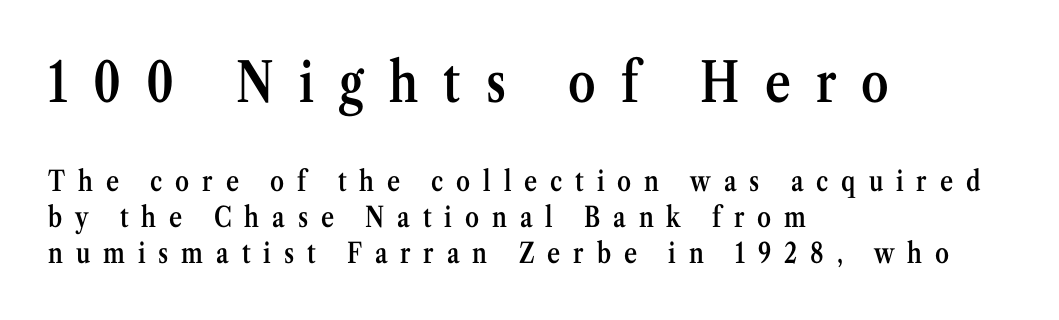
Interline gaps are of average width in this sample. A bit beefed up — I'd call it semibold rather than bold. Quick note: not italic, upright. Display-style spreading of the glyphs; the letterfit is very open. Scale decreases going downward across the two blocks. The letters carry serifs — small finishing strokes at the ends of their stems.
